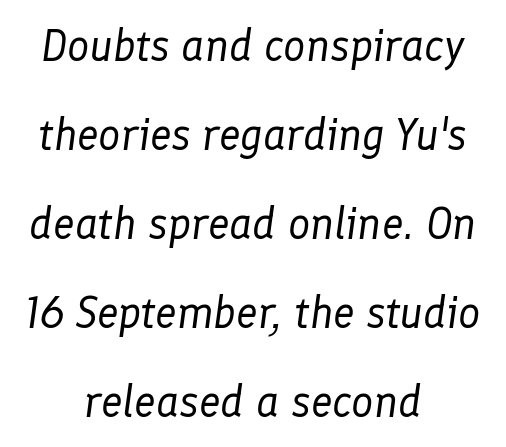
Q: Is the text bold? A: No.
Q: Is the text italic (slanted)? A: Yes, it leans right by about 8 degrees.
Q: Is the text underlined? A: No.
Q: How is the paragraph aligned? A: Centered.
Q: Is the spacing between letters normal or unusually wide? A: Normal.
Q: Is the spacing between lines tight, normal or loose? A: Loose.
Q: Width (condensed, normal, or wide)? A: Normal.
Q: Stroke contrast? A: Low.
Q: x-height? A: Medium.
Q: Monospaced? A: No.
